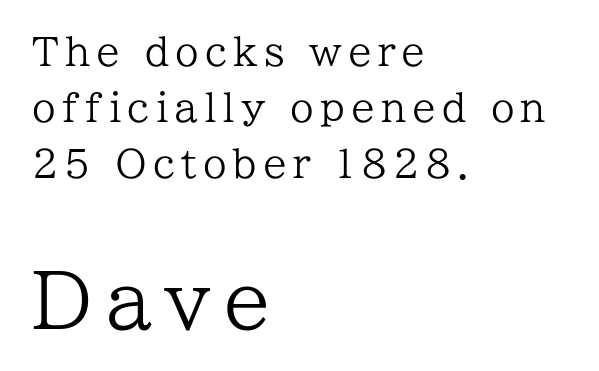
Q: Is the text bold? A: No.
Q: Is the text italic (slanted)? A: No, it is upright.
Q: Is the typeface a serif or a sans-serif typeface? A: Serif.
Q: Is the text underlined? A: No.
Q: How is the paragraph aligned? A: Left-aligned.
Q: Is the spacing between lines tight, normal or loose? A: Normal.
Q: Which block of text is set in a larger size, the first (top) or the second (bottom)? A: The second (bottom) one.
Q: Width (condensed, normal, or wide)? A: Normal.
Q: Stroke contrast? A: Low.
Q: x-height? A: Medium.
Q: Monospaced? A: No.
